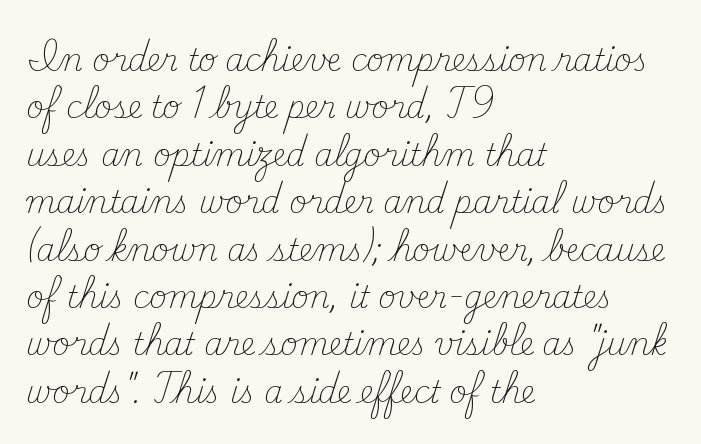
Q: Is the text bold? A: No.
Q: Is the text italic (slanted)? A: Yes.
Q: Is the typeface a serif or a sans-serif typeface? A: Serif.
Q: Is the text underlined? A: No.
Q: How is the paragraph aligned? A: Left-aligned.
Q: Is the spacing between letters normal or unusually wide? A: Normal.
Q: Is the spacing between lines tight, normal or loose? A: Normal.
Q: Width (condensed, normal, or wide)? A: Normal.
Q: Stroke contrast? A: Medium.
Q: x-height? A: Small.
Q: Monospaced? A: No.
